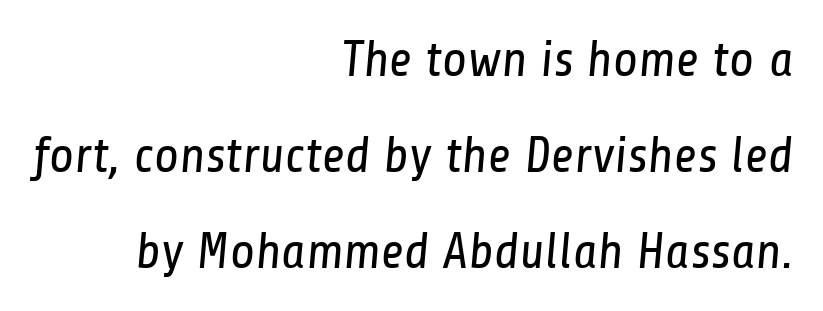
The image shows 51 px regular-weight, condensed sans-serif type; set right-aligned, line spacing 1.88x, normal letter spacing, not underlined; low stroke contrast and a medium x-height.
